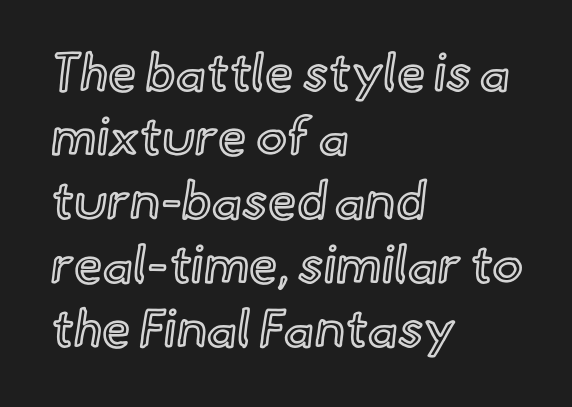
Q: Is the text italic (slanted)? A: Yes.
Q: Is the text underlined? A: No.
Q: How is the paragraph aligned? A: Left-aligned.
Q: Is the spacing between letters normal or unusually wide? A: Normal.
Q: Width (condensed, normal, or wide)? A: Normal.
Q: x-height? A: Small.
Q: Monospaced? A: No.
